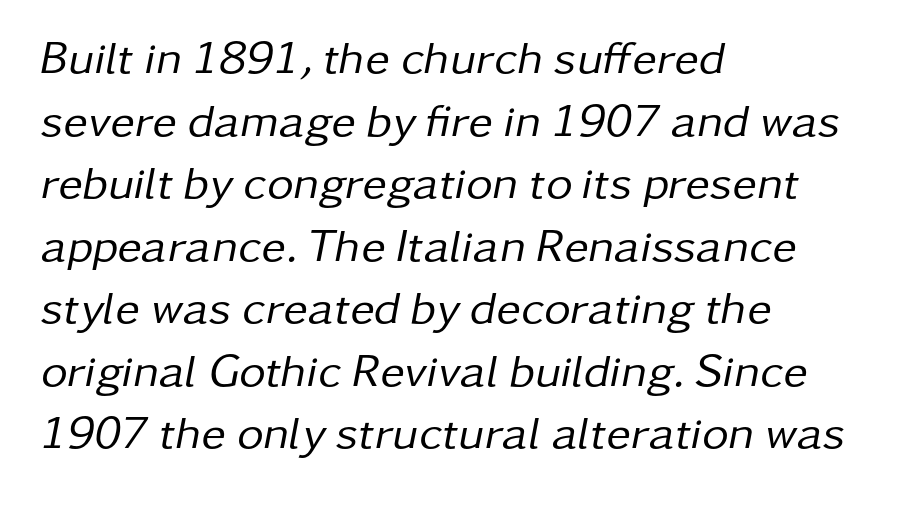
Q: Is the text bold? A: No.
Q: Is the text italic (slanted)? A: Yes, it leans right by about 11 degrees.
Q: Is the text underlined? A: No.
Q: How is the paragraph aligned? A: Left-aligned.
Q: Is the spacing between letters normal or unusually wide? A: Normal.
Q: Is the spacing between lines tight, normal or loose? A: Normal.
Q: Width (condensed, normal, or wide)? A: Normal.
Q: Stroke contrast? A: Low.
Q: x-height? A: Medium.
Q: Monospaced? A: No.
